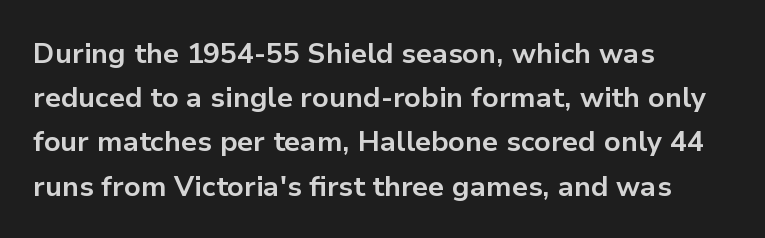
{"serif": "no", "italic": "no", "bold": "yes", "weight": "bold", "width": "normal", "stroke_contrast": "low", "x_height": "medium", "monospaced": "no", "underline": "no", "align": "left", "line_spacing": "normal", "line_spacing_ratio": 1.58, "letter_spacing": "normal", "letter_spacing_em": 0.0, "glyph_px": 28}
